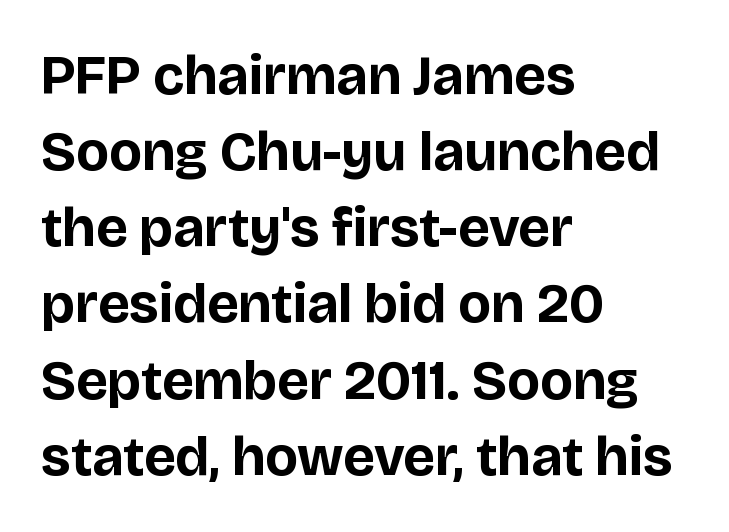
Q: Is the text bold? A: Yes.
Q: Is the text italic (slanted)? A: No, it is upright.
Q: Is the typeface a serif or a sans-serif typeface? A: Sans-serif.
Q: Is the text underlined? A: No.
Q: How is the paragraph aligned? A: Left-aligned.
Q: Is the spacing between letters normal or unusually wide? A: Normal.
Q: Is the spacing between lines tight, normal or loose? A: Normal.
Q: Width (condensed, normal, or wide)? A: Normal.
Q: Stroke contrast? A: Low.
Q: x-height? A: Large.
Q: Monospaced? A: No.
